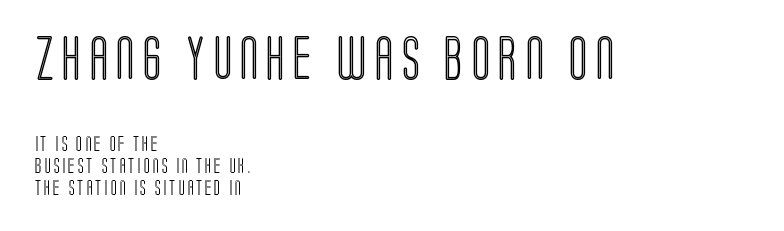
Q: Is the text italic (slanted)? A: No, it is upright.
Q: Is the text underlined? A: No.
Q: How is the paragraph aligned? A: Left-aligned.
Q: Is the spacing between lines tight, normal or loose? A: Normal.
Q: Which block of text is set in a larger size, the first (top) or the second (bottom)? A: The first (top) one.
Q: Width (condensed, normal, or wide)? A: Condensed.
Q: x-height? A: Large.
Q: Monospaced? A: No.
